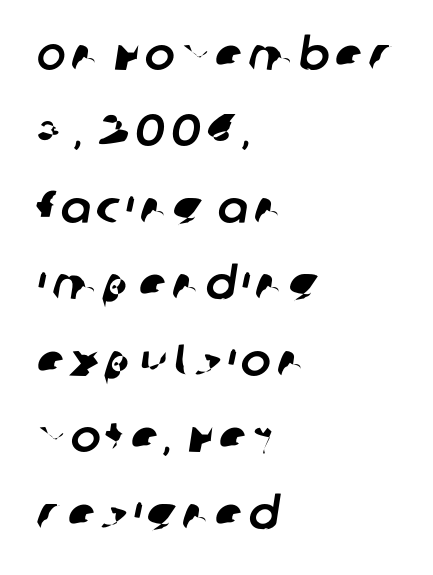
Q: Is the typeface a serif or a sans-serif typeface? A: Sans-serif.
Q: Is the text underlined? A: No.
Q: How is the paragraph aligned? A: Left-aligned.
Q: Is the spacing between lines tight, normal or loose? A: Normal.
Q: Width (condensed, normal, or wide)? A: Normal.
Q: Stroke contrast? A: Low.
Q: x-height? A: Large.
Q: Monospaced? A: No.
